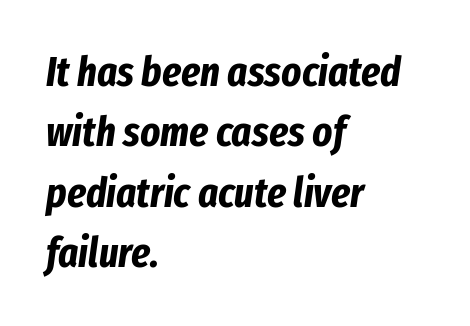
The image shows 42 px bold, condensed type, italic (leaning right); set left-aligned, normal line spacing (1.44x), normal letter spacing, not underlined; low stroke contrast and a medium x-height.
